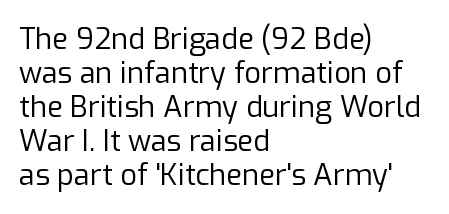
The image shows 29 px regular-weight sans-serif type, upright; set left-aligned, line spacing 1.17x, normal letter spacing, not underlined; low stroke contrast and a medium x-height.
